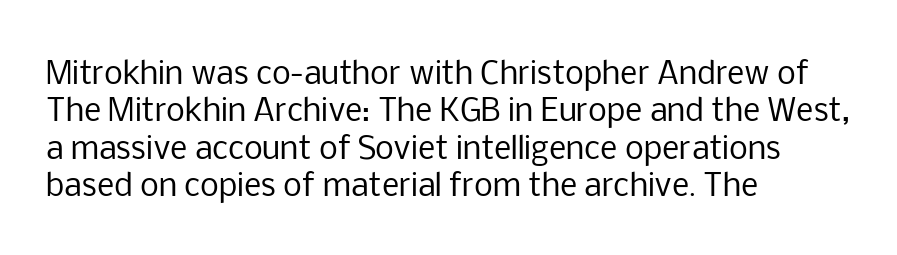
The block of text has a typical density, with ordinary space between rows. A clean baseline with only descenders dipping below it. Think of a printed novel: that variable character pitch is what you see here. Notice how the passage keeps a crisp vertical edge on the left only. Weight class: somewhere from thin through regular.
